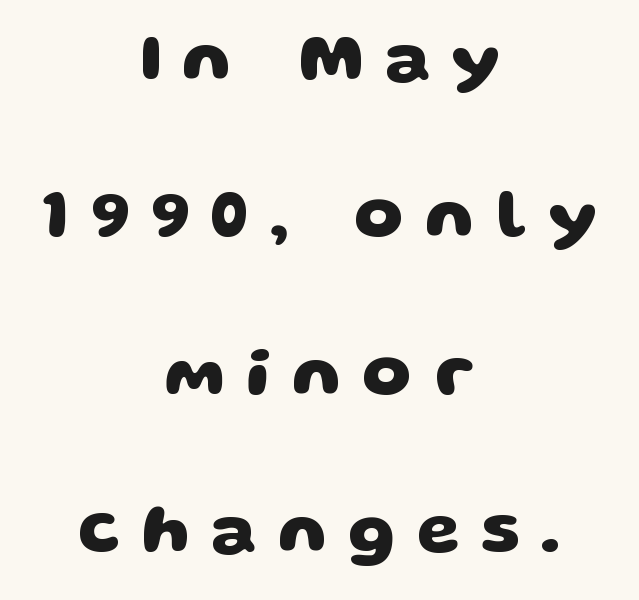
Q: Is the text bold? A: Yes.
Q: Is the typeface a serif or a sans-serif typeface? A: Sans-serif.
Q: Is the text underlined? A: No.
Q: How is the paragraph aligned? A: Centered.
Q: Is the spacing between letters normal or unusually wide? A: Unusually wide.
Q: Is the spacing between lines tight, normal or loose? A: Loose.
Q: Width (condensed, normal, or wide)? A: Wide.
Q: Stroke contrast? A: Low.
Q: x-height? A: Large.
Q: Monospaced? A: No.
